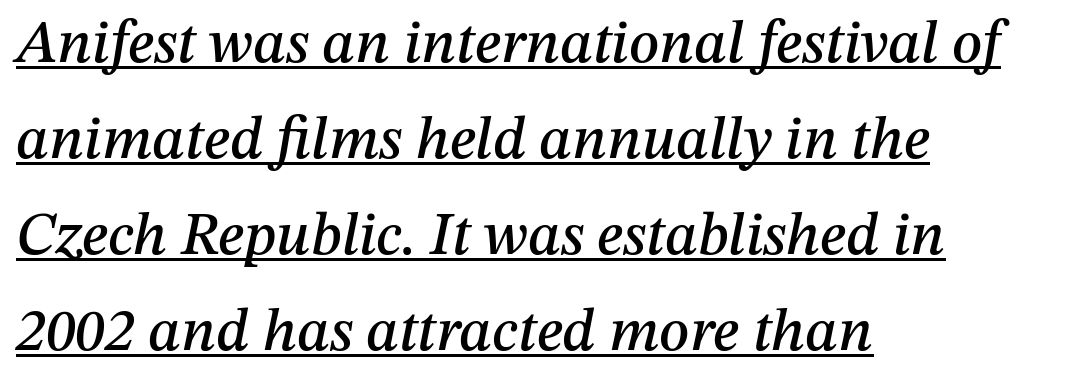
Emphasis-style slanted type is in use. Regarding leading, the lines here are spaced in the standard way. Nothing unusual about the tracking: characters are spaced as the font intends. Does a line run under the words? Yes, clearly. The passage shown is typed in a proportional face where columns would drift. A classic flush-left, rag-right setting is used for this passage.
